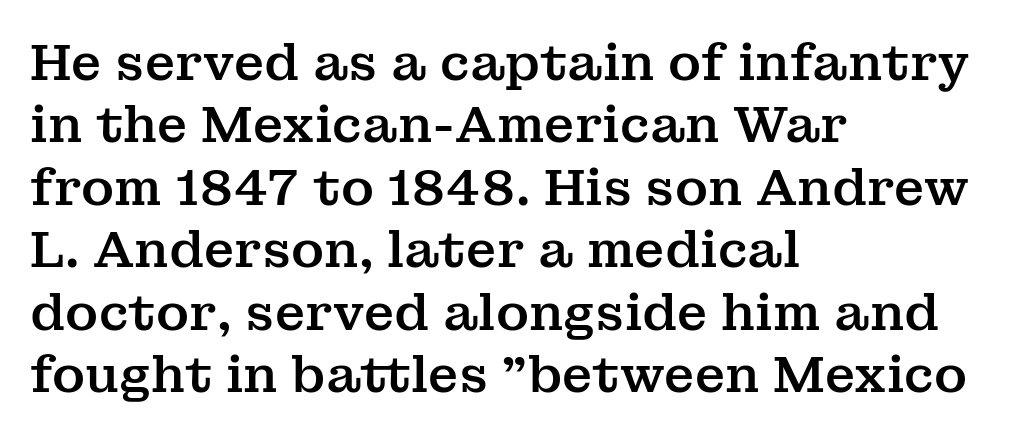
{"serif": "yes", "italic": "no", "width": "normal", "stroke_contrast": "medium", "x_height": "medium", "monospaced": "no", "underline": "no", "align": "left", "line_spacing": "normal", "line_spacing_ratio": 1.25, "letter_spacing": "normal", "letter_spacing_em": 0.0, "glyph_px": 50}
